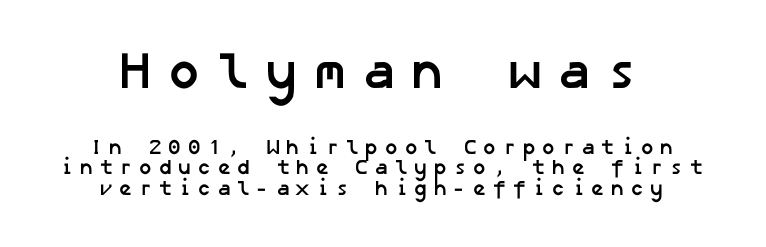
Q: Is the text bold? A: Yes.
Q: Is the typeface a serif or a sans-serif typeface? A: Sans-serif.
Q: Is the text underlined? A: No.
Q: How is the paragraph aligned? A: Centered.
Q: Is the spacing between letters normal or unusually wide? A: Unusually wide.
Q: Is the spacing between lines tight, normal or loose? A: Tight.
Q: Which block of text is set in a larger size, the first (top) or the second (bottom)? A: The first (top) one.
Q: Width (condensed, normal, or wide)? A: Normal.
Q: Stroke contrast? A: Low.
Q: x-height? A: Medium.
